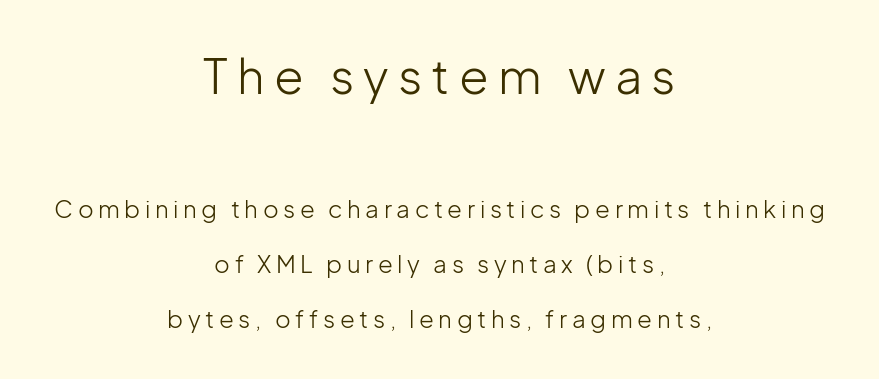
The image shows 48 px light sans-serif type, upright; set centered, loose line spacing (2.3x), not underlined; the first (top) block is 2.0x larger; low stroke contrast and a medium x-height.
